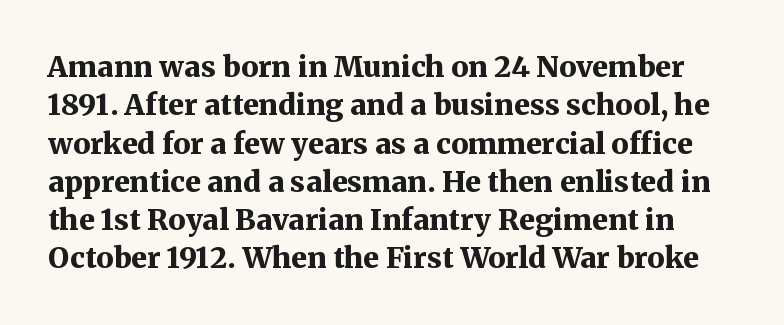
{"serif": "yes", "italic": "no", "bold": "yes", "weight": "bold", "width": "normal", "stroke_contrast": "medium", "x_height": "medium", "monospaced": "no", "underline": "no", "line_spacing": "normal", "line_spacing_ratio": 1.32, "letter_spacing": "normal", "letter_spacing_em": 0.0, "glyph_px": 29}
